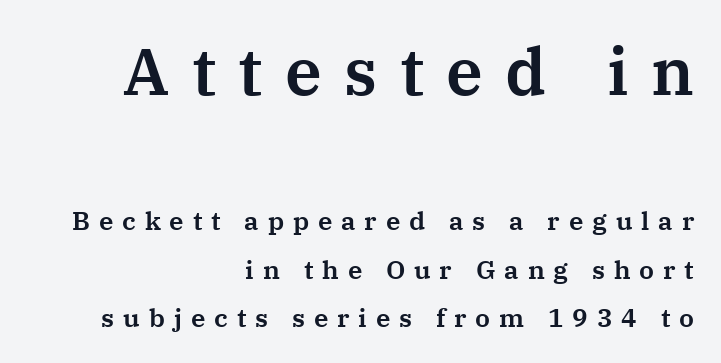
Q: Is the text italic (slanted)? A: No, it is upright.
Q: Is the typeface a serif or a sans-serif typeface? A: Serif.
Q: Is the text underlined? A: No.
Q: How is the paragraph aligned? A: Right-aligned.
Q: Is the spacing between letters normal or unusually wide? A: Unusually wide.
Q: Which block of text is set in a larger size, the first (top) or the second (bottom)? A: The first (top) one.
Q: Width (condensed, normal, or wide)? A: Normal.
Q: Stroke contrast? A: Medium.
Q: x-height? A: Medium.
Q: Monospaced? A: No.
